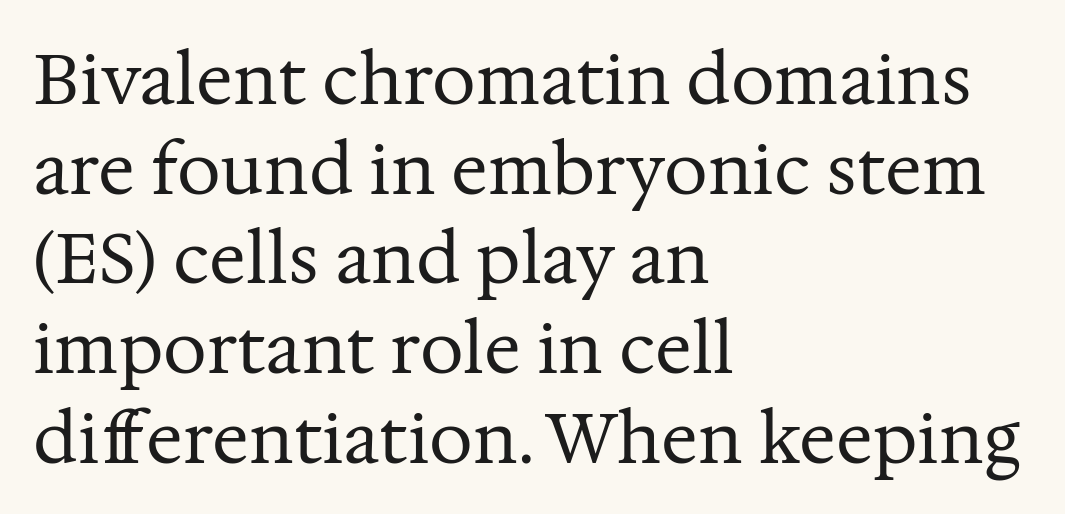
The image shows 69 px regular-weight serif type, upright; set left-aligned, normal line spacing (1.3x), normal letter spacing, not underlined; medium stroke contrast and a medium x-height.
